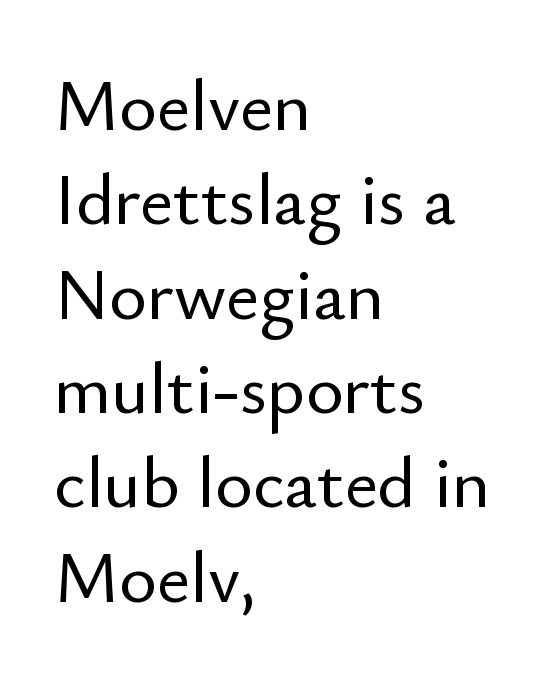
{"serif": "no", "italic": "no", "width": "normal", "stroke_contrast": "low", "x_height": "small", "monospaced": "no", "underline": "no", "align": "left", "line_spacing": "normal", "line_spacing_ratio": 1.31, "letter_spacing": "normal", "letter_spacing_em": 0.0, "glyph_px": 72}
